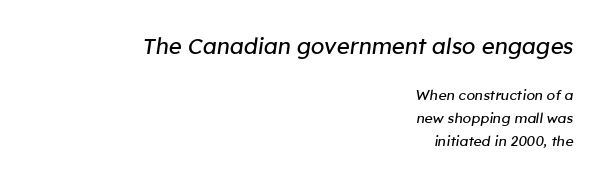
Q: Is the text bold? A: No.
Q: Is the text italic (slanted)? A: Yes, it leans right by about 8 degrees.
Q: Is the text underlined? A: No.
Q: How is the paragraph aligned? A: Right-aligned.
Q: Is the spacing between letters normal or unusually wide? A: Normal.
Q: Is the spacing between lines tight, normal or loose? A: Normal.
Q: Which block of text is set in a larger size, the first (top) or the second (bottom)? A: The first (top) one.
